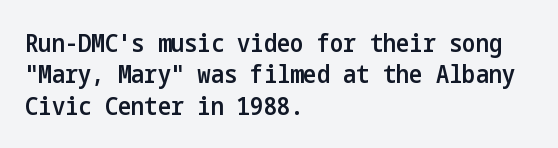
Q: Is the text bold? A: Semi-bold.
Q: Is the text italic (slanted)? A: No, it is upright.
Q: Is the text underlined? A: No.
Q: How is the paragraph aligned? A: Left-aligned.
Q: Is the spacing between letters normal or unusually wide? A: Normal.
Q: Is the spacing between lines tight, normal or loose? A: Normal.
